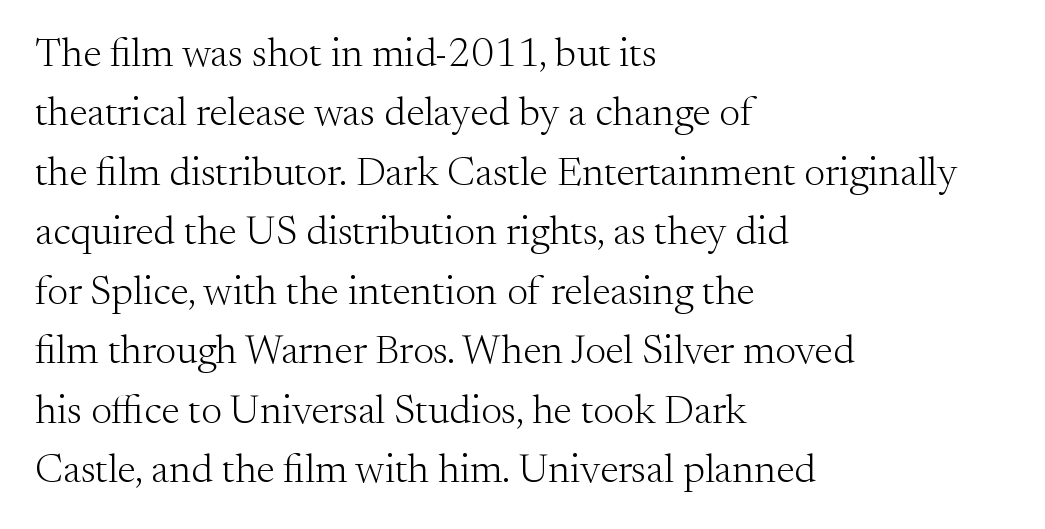
Q: Is the text bold? A: No.
Q: Is the text italic (slanted)? A: No, it is upright.
Q: Is the typeface a serif or a sans-serif typeface? A: Serif.
Q: Is the text underlined? A: No.
Q: How is the paragraph aligned? A: Left-aligned.
Q: Is the spacing between letters normal or unusually wide? A: Normal.
Q: Is the spacing between lines tight, normal or loose? A: Normal.
Q: Width (condensed, normal, or wide)? A: Normal.
Q: Stroke contrast? A: Medium.
Q: x-height? A: Small.
Q: Monospaced? A: No.
